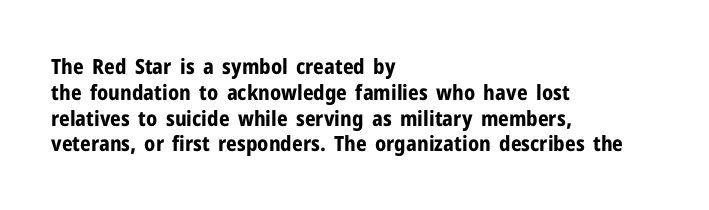
Q: Is the text bold? A: Yes.
Q: Is the text italic (slanted)? A: No, it is upright.
Q: Is the text underlined? A: No.
Q: How is the paragraph aligned? A: Left-aligned.
Q: Is the spacing between letters normal or unusually wide? A: Normal.
